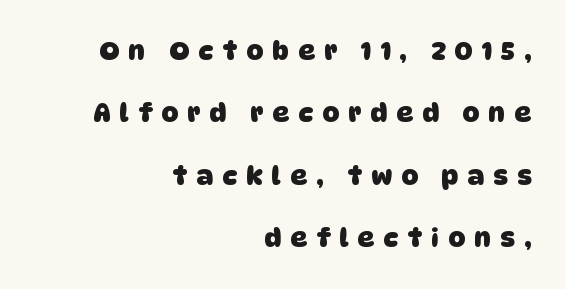
{"bold": "yes", "underline": "no", "align": "right", "line_spacing": "loose", "line_spacing_ratio": 2.4, "letter_spacing": "wide", "letter_spacing_em": 0.36, "glyph_px": 26}
